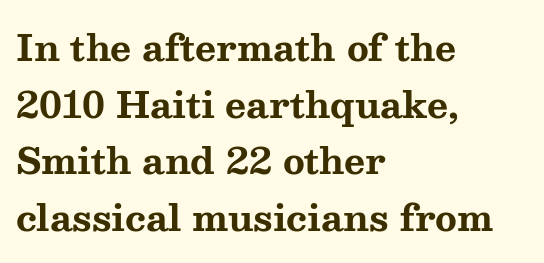
The face used here is proportionally spaced, like ordinary book or web type. Alignment: flush left. Honestly, there is no underline to notice here at all. Check where the strokes stop: tiny serifs finish them off. Caption: bold face, heavy strokes.
